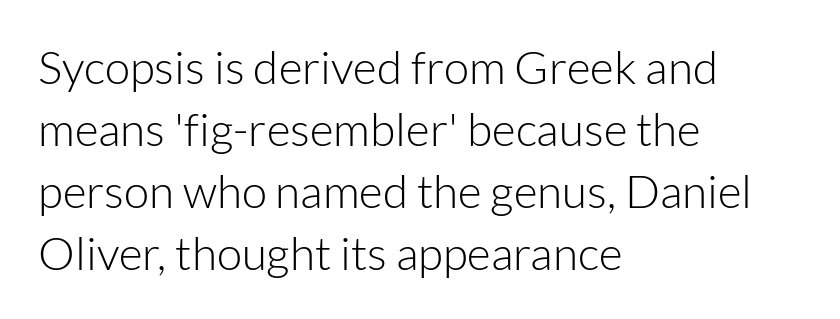
Vertically, the passage feels balanced, rows spaced as you'd expect. Each word holds together tightly as a unit, with standard inter-letter gaps. The letters carry no serifs — their stems end cleanly without finishing strokes. When letters stand straight like this, we call the style roman or upright.
